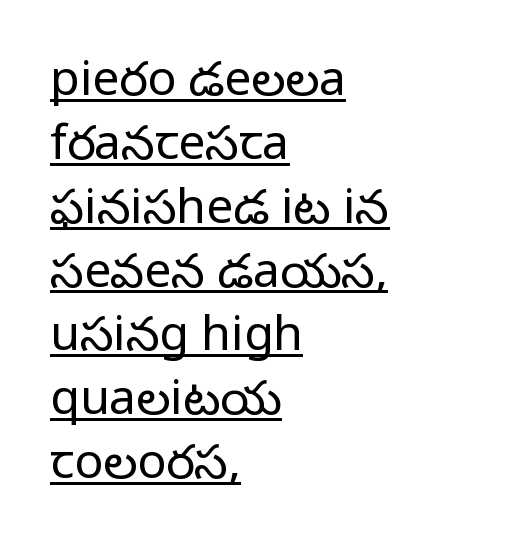
Q: Is the text bold? A: No.
Q: Is the text italic (slanted)? A: No, it is upright.
Q: Is the typeface a serif or a sans-serif typeface? A: Sans-serif.
Q: Is the text underlined? A: Yes.
Q: How is the paragraph aligned? A: Left-aligned.
Q: Is the spacing between letters normal or unusually wide? A: Normal.
Q: Is the spacing between lines tight, normal or loose? A: Normal.
Q: Width (condensed, normal, or wide)? A: Normal.
Q: Stroke contrast? A: Low.
Q: x-height? A: Medium.
Q: Monospaced? A: No.
